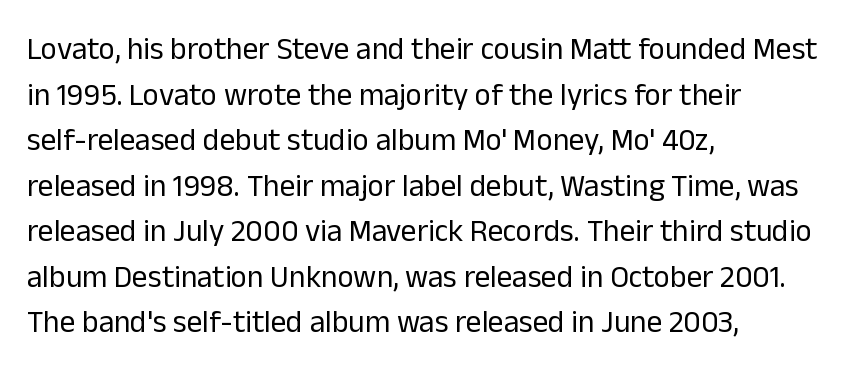
The lines sit at an ordinary, default distance from one another. Typographically, this falls in the sans-serif category. On a weight scale, this lands at 450 or below. Glyph-to-glyph distance matches everyday printed text. Beneath every word, the page is bare. Varying glyph widths throughout — classic text-font behaviour.
